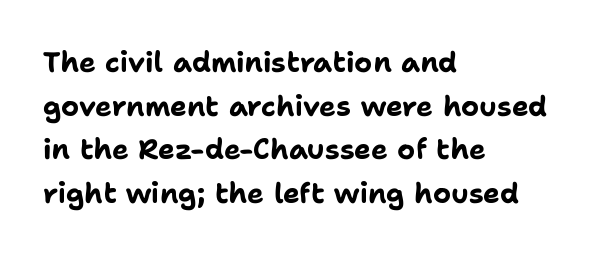
The letters stand straight up with perfectly vertical stems. The letters advance in unequal steps, a hallmark of proportional type. Anything drawn beneath the words? Only blank space. The passage shown has conventional tracking throughout. The passage is arranged the way most books set body copy — flush left. Summary of weight: heavy, a full bold.
